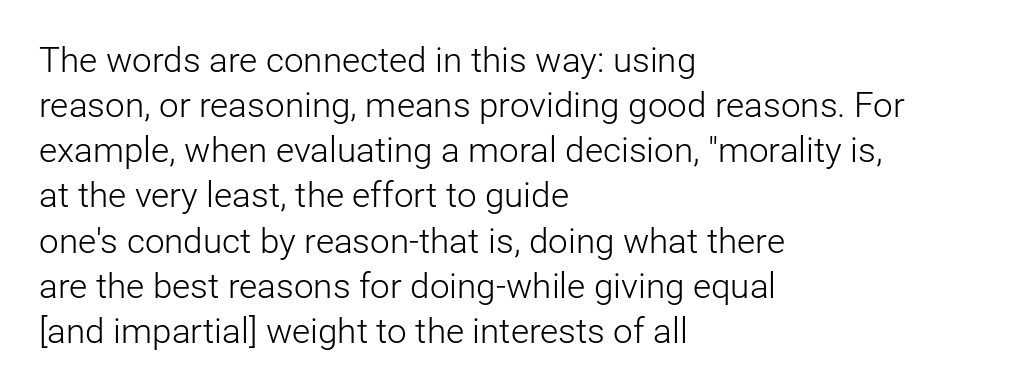
Q: Is the text bold? A: No.
Q: Is the text italic (slanted)? A: No, it is upright.
Q: Is the typeface a serif or a sans-serif typeface? A: Sans-serif.
Q: Is the text underlined? A: No.
Q: How is the paragraph aligned? A: Left-aligned.
Q: Is the spacing between letters normal or unusually wide? A: Normal.
Q: Is the spacing between lines tight, normal or loose? A: Normal.
Q: Width (condensed, normal, or wide)? A: Normal.
Q: Stroke contrast? A: Low.
Q: x-height? A: Medium.
Q: Monospaced? A: No.
